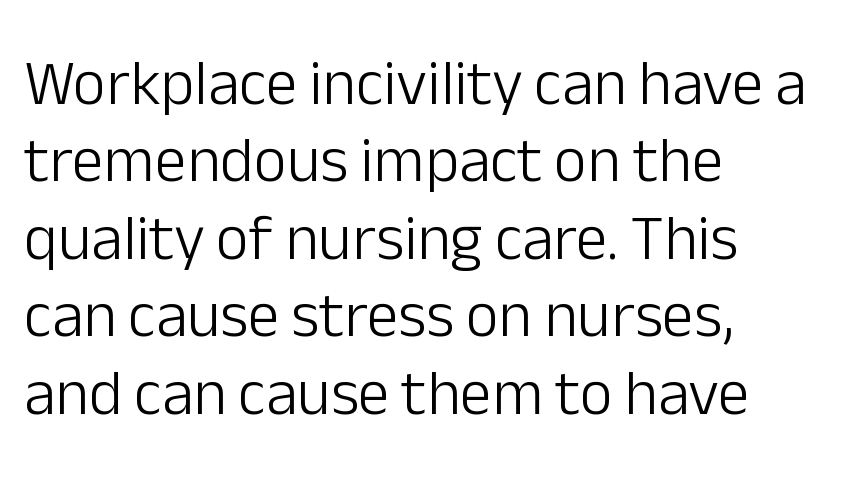
Q: Is the text bold? A: No.
Q: Is the text italic (slanted)? A: No, it is upright.
Q: Is the typeface a serif or a sans-serif typeface? A: Sans-serif.
Q: Is the text underlined? A: No.
Q: How is the paragraph aligned? A: Left-aligned.
Q: Is the spacing between letters normal or unusually wide? A: Normal.
Q: Width (condensed, normal, or wide)? A: Normal.
Q: Stroke contrast? A: Low.
Q: x-height? A: Medium.
Q: Monospaced? A: No.
